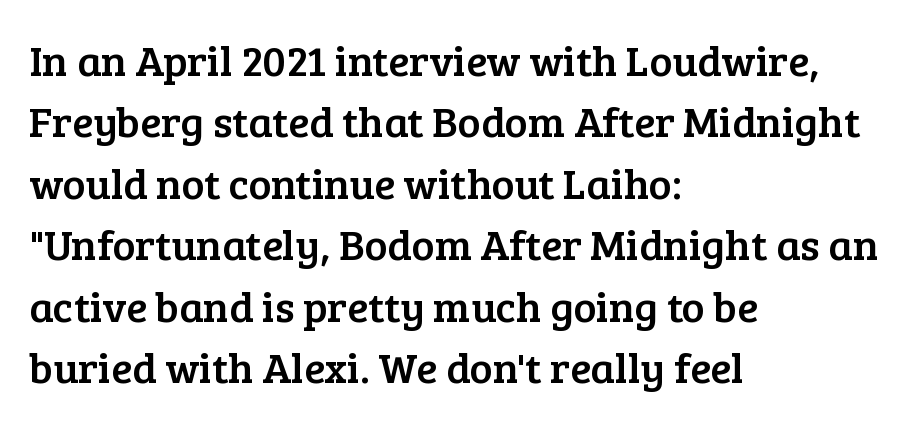
Summary of vertical rhythm: regular, with standard interline spacing. These lines stack with their left ends in a neat column. These lines are rendered in a variable-pitch font. Every stem runs plumb, perpendicular to the baseline. The glyphs in this specimen are seriffed.
